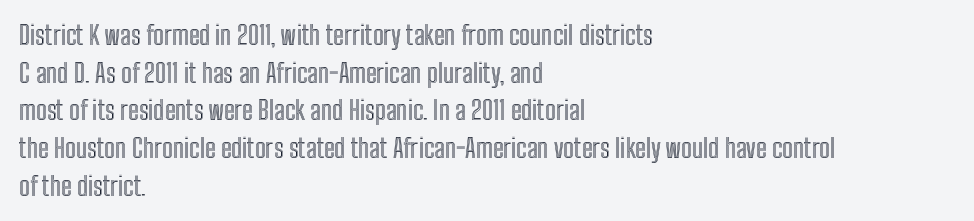
{"italic": "no", "underline": "no", "align": "left", "line_spacing": "normal", "line_spacing_ratio": 1.45, "letter_spacing": "normal", "letter_spacing_em": 0.0, "glyph_px": 26}
